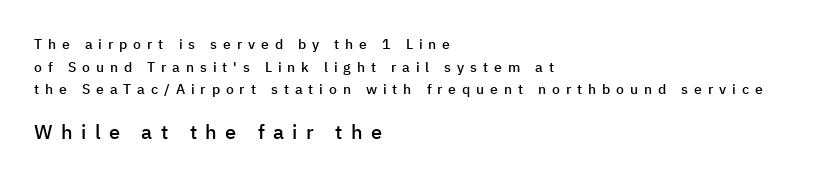
Baseline-to-baseline distance is the conventional proportion of letter height. Honestly, the letter spacing is so wide it's the main thing you notice. Typesetter's note: demi weight, one step under bold. It's the straight-up-and-down kind of type.
